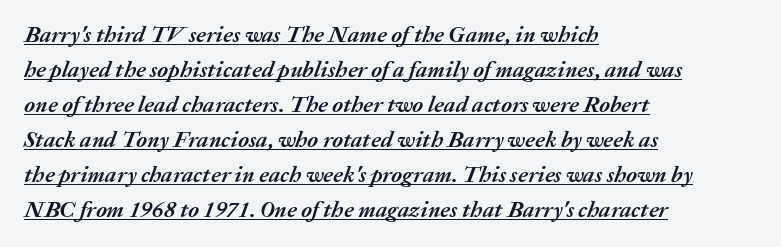
Each line starts at the same left margin while the right side varies. You can tell it's italic because the verticals aren't actually vertical. Reading down the column, the eye jumps a familiar distance to each next line. The words here are underlined. Short note: letters normally spaced. Each glyph is drawn with heavy, bold strokes.
